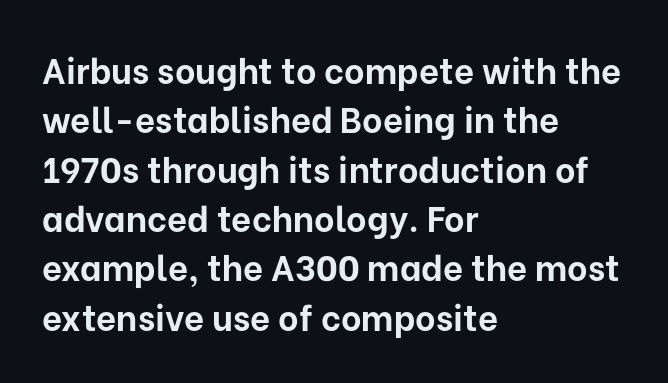
Q: Is the text bold? A: Yes.
Q: Is the text italic (slanted)? A: No, it is upright.
Q: Is the typeface a serif or a sans-serif typeface? A: Sans-serif.
Q: Is the text underlined? A: No.
Q: How is the paragraph aligned? A: Left-aligned.
Q: Is the spacing between letters normal or unusually wide? A: Normal.
Q: Is the spacing between lines tight, normal or loose? A: Normal.
Q: Width (condensed, normal, or wide)? A: Normal.
Q: Stroke contrast? A: Low.
Q: x-height? A: Medium.
Q: Monospaced? A: No.
